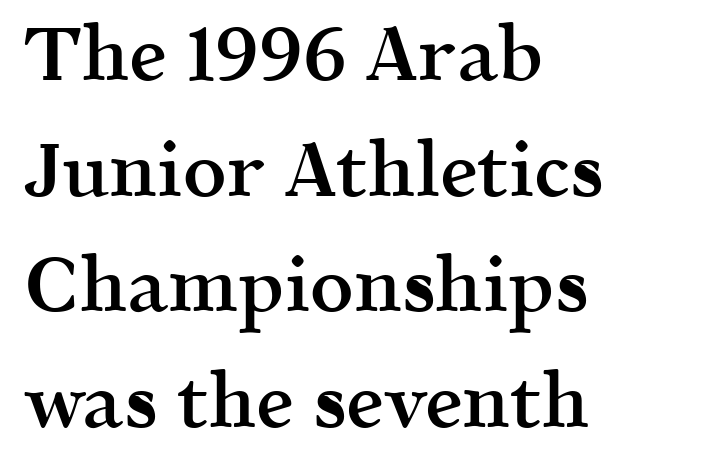
The image shows 76 px semibold serif type, upright; set left-aligned, normal line spacing (1.52x), normal letter spacing, not underlined; a medium x-height.
